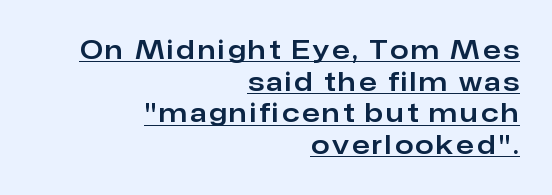
The image shows 26 px text type, upright; set right-aligned, line spacing 1.22x, underlined.
